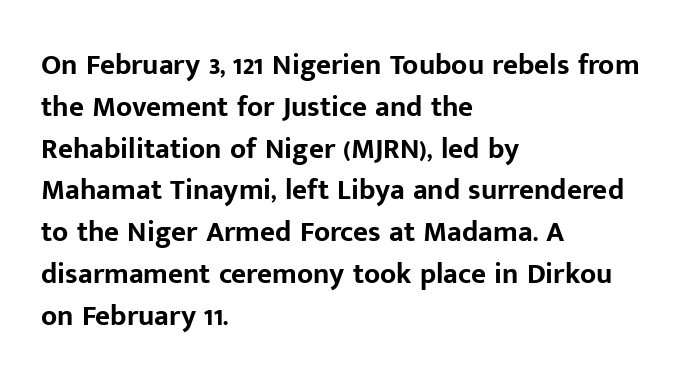
How would I describe the line gaps? Plain and ordinary. These lines are set flush left with a ragged right edge. A clean baseline with only descenders dipping below it. Every letter is thick-stroked: bold, no question.
